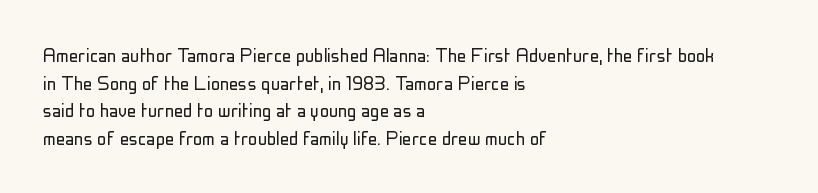
The image shows 23 px text type, upright; set left-aligned, line spacing 1.2x, normal letter spacing, not underlined.
